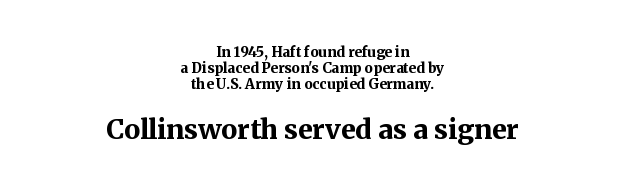
{"italic": "no", "bold": "yes", "underline": "no", "align": "center", "line_spacing": "tight", "line_spacing_ratio": 1.13, "letter_spacing": "normal", "letter_spacing_em": 0.0, "larger_block": "second", "size_ratio": 1.93, "glyph_px": 27}
